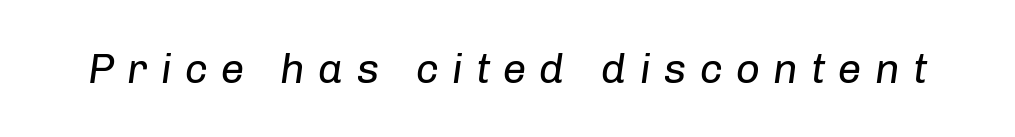
Compared with a typical body face, this is equally light or lighter still. Glance below the letters and you will spot only blank space. Compared with typical body copy, the letter spacing here is much looser. Rendered with sloped, italic letterforms. Each letter keeps its own natural width here, so spacing adapts to shape.
